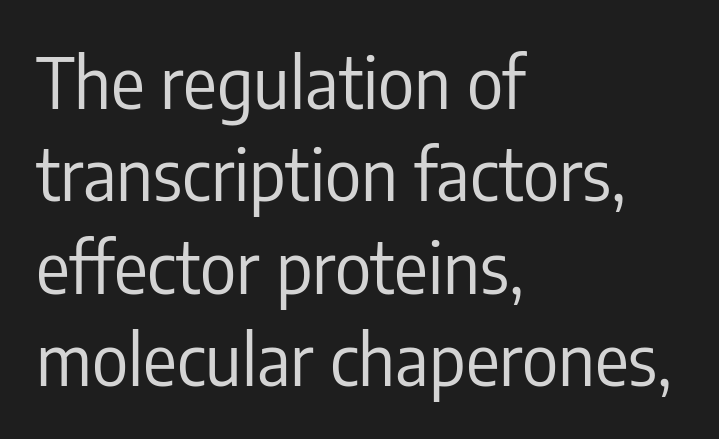
{"serif": "no", "italic": "no", "bold": "no", "weight": "regular", "width": "condensed", "stroke_contrast": "low", "x_height": "medium", "monospaced": "no", "underline": "no", "align": "left", "line_spacing": "normal", "line_spacing_ratio": 1.32, "letter_spacing": "normal", "letter_spacing_em": 0.0, "glyph_px": 70}
